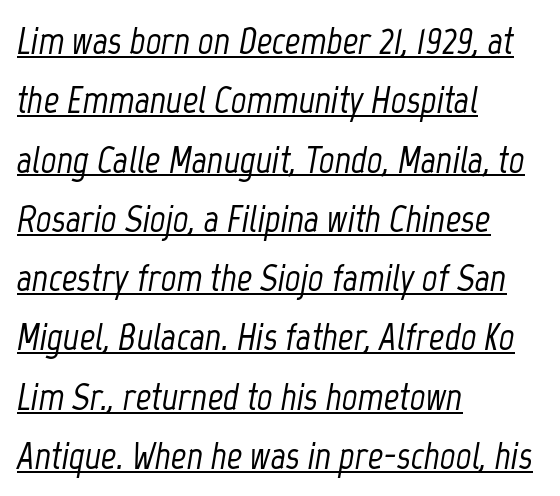
The image shows 38 px condensed type, italic (leaning right); set left-aligned, normal line spacing (1.56x), normal letter spacing, underlined; low stroke contrast and a medium x-height.
